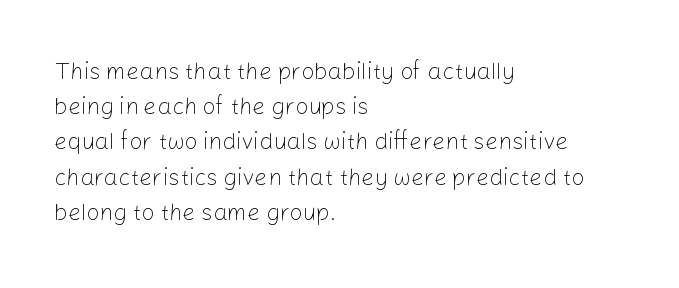
A typesetter would call this leading conventional body-copy spacing. Casual observation: everything's shoved over to the left. Counters stay open thanks to moderate or lighter strokes. The lettering stays uniformly vertical, giving the passage a roman look. No extra tracking has been applied to these lines. The gap between lines stays unmarked.
